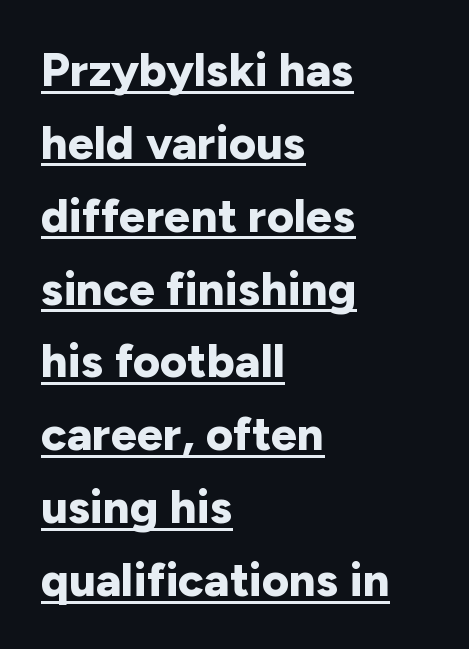
Q: Is the text bold? A: Yes.
Q: Is the text italic (slanted)? A: No, it is upright.
Q: Is the typeface a serif or a sans-serif typeface? A: Sans-serif.
Q: Is the text underlined? A: Yes.
Q: How is the paragraph aligned? A: Left-aligned.
Q: Is the spacing between letters normal or unusually wide? A: Normal.
Q: Is the spacing between lines tight, normal or loose? A: Normal.
Q: Width (condensed, normal, or wide)? A: Normal.
Q: Stroke contrast? A: Low.
Q: x-height? A: Medium.
Q: Monospaced? A: No.
